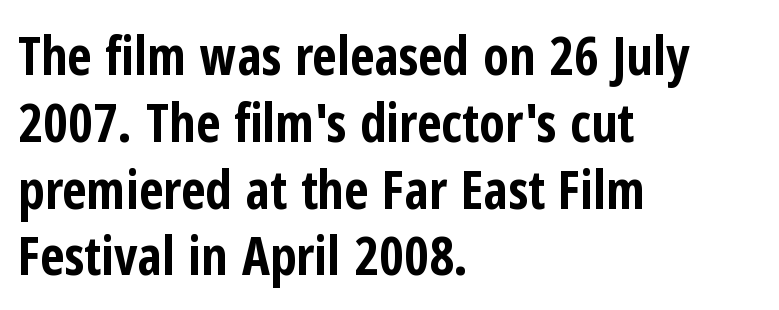
Are there feet on the stems? There aren't — it's a sans. Horizontally, the lines are justified to the leading edge only. Posture: upright roman. The face used here is proportionally spaced, like ordinary book or web type. Short note: letters normally spaced.
